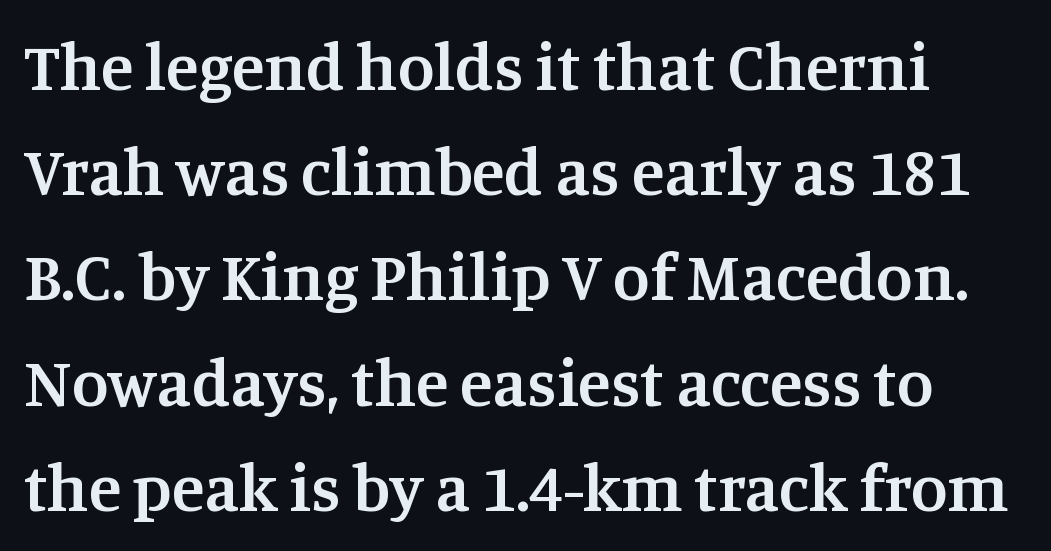
The image shows 67 px semibold serif type, upright; set normal line spacing (1.57x), normal letter spacing, not underlined; medium stroke contrast and a large x-height.
